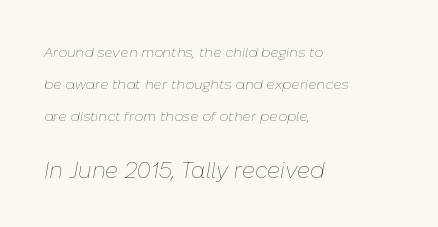
Q: Is the text bold? A: No.
Q: Is the text italic (slanted)? A: Yes, it leans right by about 10 degrees.
Q: Is the text underlined? A: No.
Q: How is the paragraph aligned? A: Left-aligned.
Q: Is the spacing between letters normal or unusually wide? A: Normal.
Q: Is the spacing between lines tight, normal or loose? A: Loose.
Q: Which block of text is set in a larger size, the first (top) or the second (bottom)? A: The second (bottom) one.
